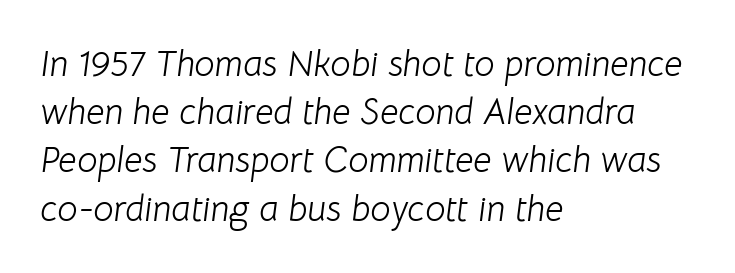
Short and long lines alike share a common starting point at left. Characters are canted at an angle relative to the baseline's perpendicular. The weight tops out at a normal text grade. The area under the type is left untouched. Characters follow at the spacing the type designer built in. The rows are spaced the way most documents space them.
